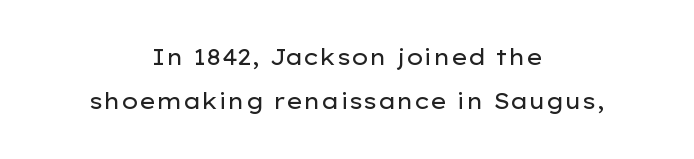
{"italic": "no", "bold": "no", "underline": "no", "align": "center", "line_spacing": "loose", "line_spacing_ratio": 2.01, "letter_spacing": "normal", "letter_spacing_em": 0.0, "glyph_px": 22}
